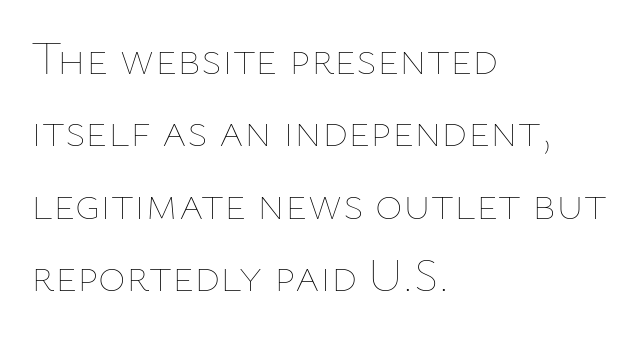
{"italic": "no", "bold": "no", "weight": "thin", "width": "normal", "stroke_contrast": "low", "x_height": "medium", "monospaced": "no", "underline": "no", "align": "left", "line_spacing": "normal", "line_spacing_ratio": 1.54, "letter_spacing": "normal", "letter_spacing_em": 0.0, "glyph_px": 47}
